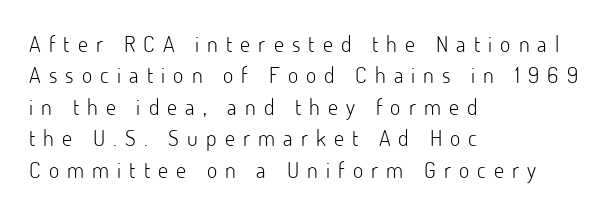
{"italic": "no", "bold": "no", "underline": "no", "align": "left", "line_spacing": "normal", "line_spacing_ratio": 1.43, "letter_spacing": "wide", "letter_spacing_em": 0.37, "glyph_px": 22}
